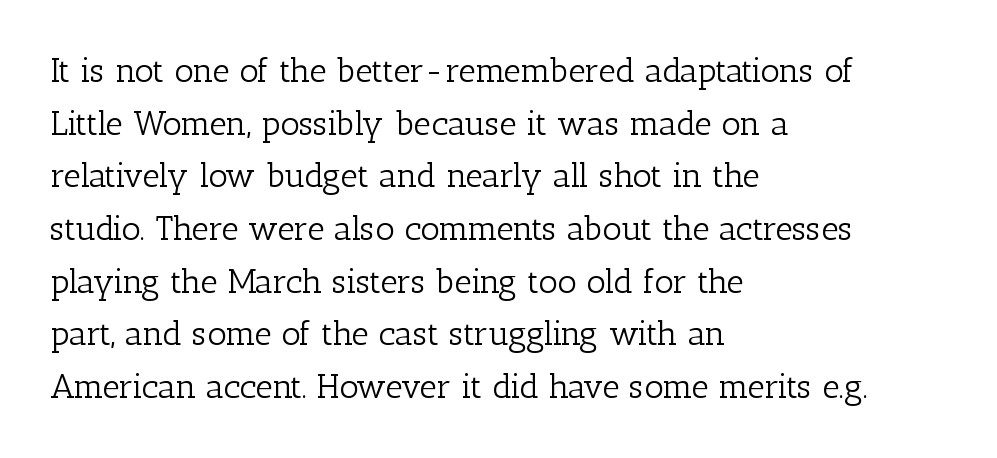
{"serif": "yes", "italic": "no", "bold": "no", "weight": "light", "width": "normal", "stroke_contrast": "low", "x_height": "medium", "monospaced": "no", "underline": "no", "align": "left", "line_spacing": "normal", "line_spacing_ratio": 1.55, "letter_spacing": "normal", "letter_spacing_em": 0.0, "glyph_px": 34}
